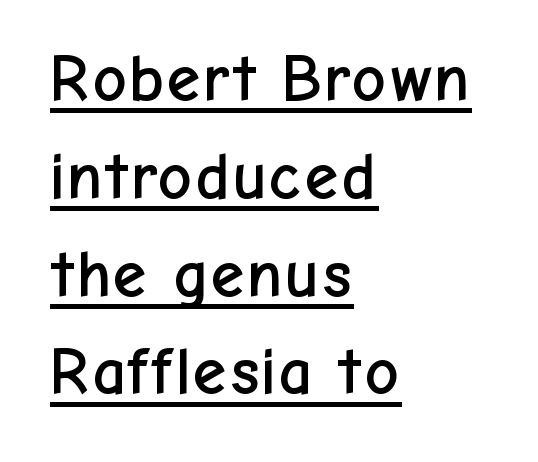
The image shows 67 px sans-serif type, upright; set left-aligned, normal line spacing (1.46x), normal letter spacing, underlined; low stroke contrast and a medium x-height.
